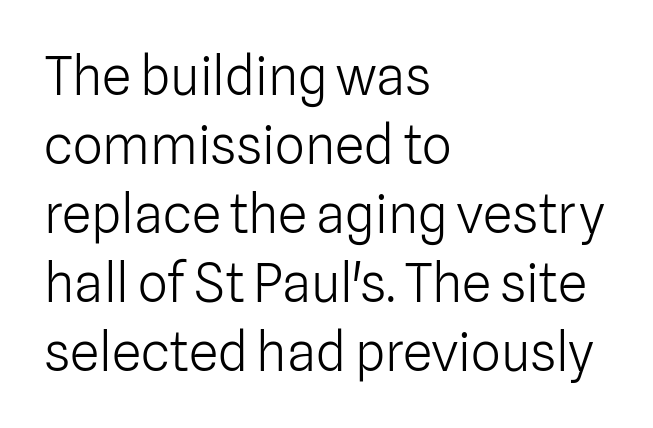
The typesetting does not lean heavy: it is not bold. Tall strokes in this sample are plumb rather than angled. Vertically, the passage feels balanced, rows spaced as you'd expect. The designer went with a sans here, leaving each stem footless. Nothing unusual about the tracking: characters are spaced as the font intends. The letters advance in unequal steps, a hallmark of proportional type.
